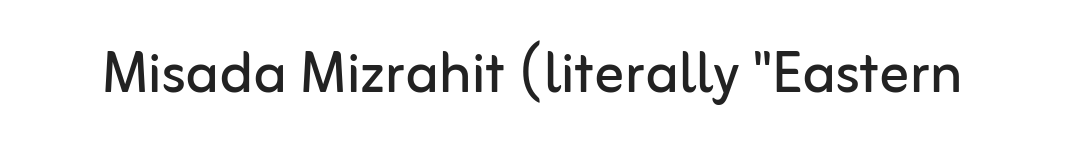
You can tell it's not italic because the verticals are truly vertical. Caption: standard tracking, unaltered. Type style note: lacks serifs. Beneath every word, the page is bare. Vertical stems look standard width or narrower in stroke. Think of a printed novel: that variable character pitch is what you see here.
